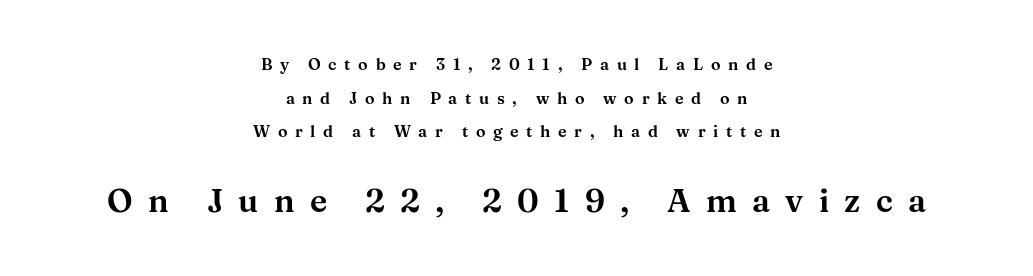
The image shows 32 px wide serif type, upright; set centered, loose line spacing (2.1x), unusually wide letter spacing (+0.48 em), not underlined; the second (bottom) block is 2.0x larger; medium stroke contrast and a medium x-height.
